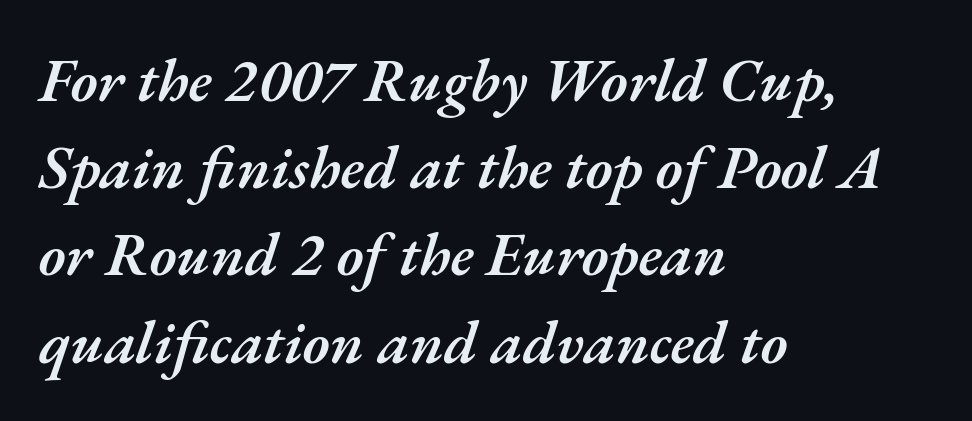
Q: Is the text bold? A: Semi-bold.
Q: Is the text italic (slanted)? A: Yes, it leans right by about 17 degrees.
Q: Is the text underlined? A: No.
Q: How is the paragraph aligned? A: Left-aligned.
Q: Is the spacing between letters normal or unusually wide? A: Normal.
Q: Is the spacing between lines tight, normal or loose? A: Normal.
Q: Width (condensed, normal, or wide)? A: Normal.
Q: Stroke contrast? A: Medium.
Q: x-height? A: Small.
Q: Monospaced? A: No.
